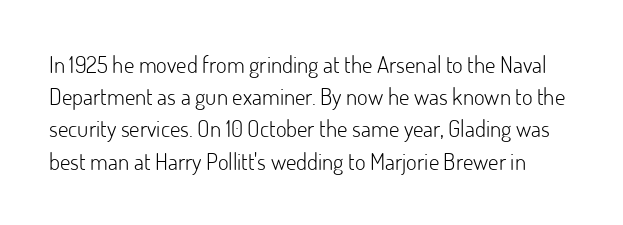
Ascenders rise straight up at ninety degrees. Glyph-to-glyph distance matches everyday printed text. If you measured baseline to baseline, you'd find a middling distance. This is not heavy type; no bold has been used.
